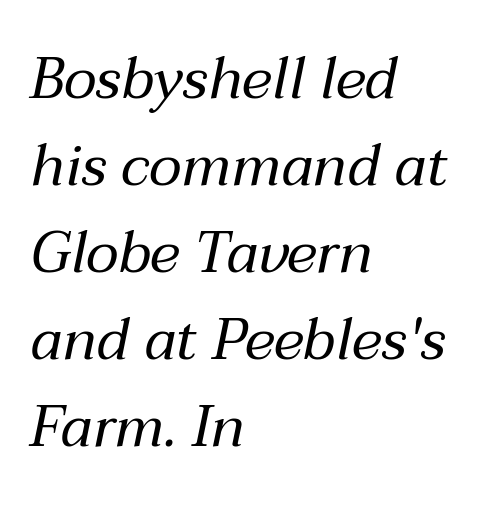
The image shows 58 px regular-weight type, italic (leaning right); set left-aligned, normal line spacing (1.5x), normal letter spacing, not underlined; medium stroke contrast and a medium x-height.
